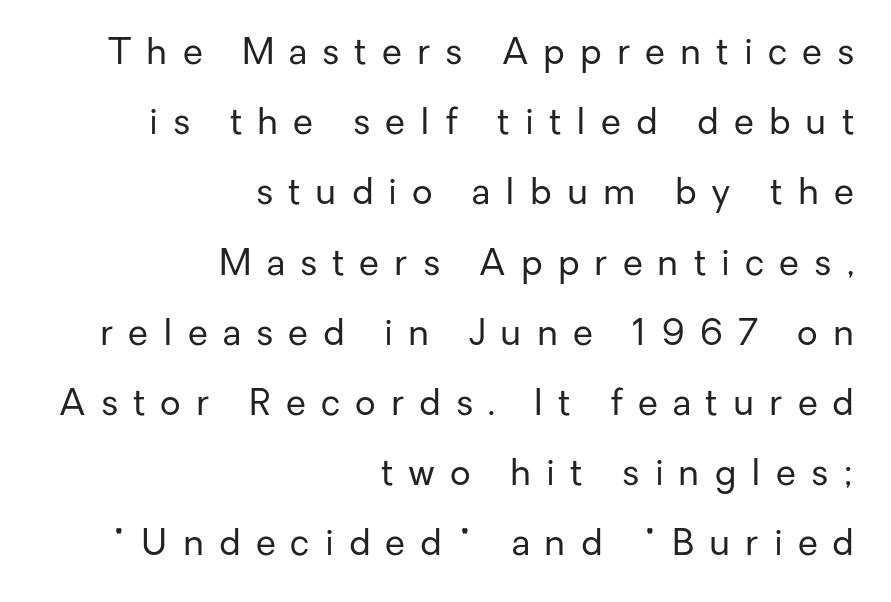
The image shows 36 px regular-weight sans-serif type, upright; set right-aligned, loose line spacing (1.95x), unusually wide letter spacing (+0.42 em), not underlined; low stroke contrast and a medium x-height.
